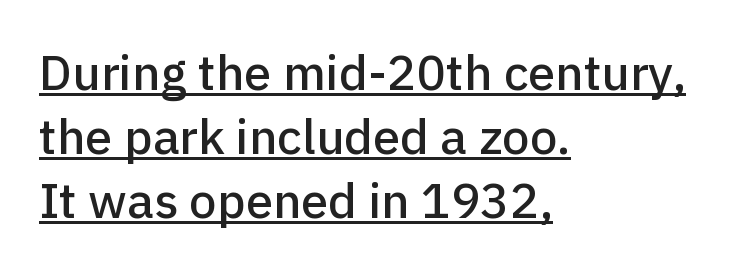
This sample uses a sans-serif face. The face used here is proportionally spaced, like ordinary book or web type. Short and long lines alike share a common starting point at left. Caption: lettering with a line underneath.
